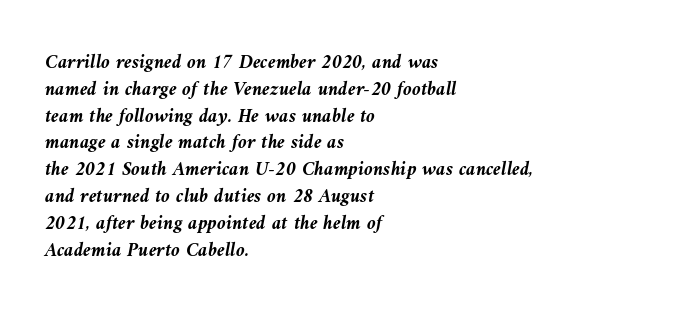
Type without underlining. Visually the block forms a straight wall on the left and a jagged coastline on the right. The block of text has a typical density, with ordinary space between rows. Is the type slanted? Yes — the strokes lean at a clear angle.
